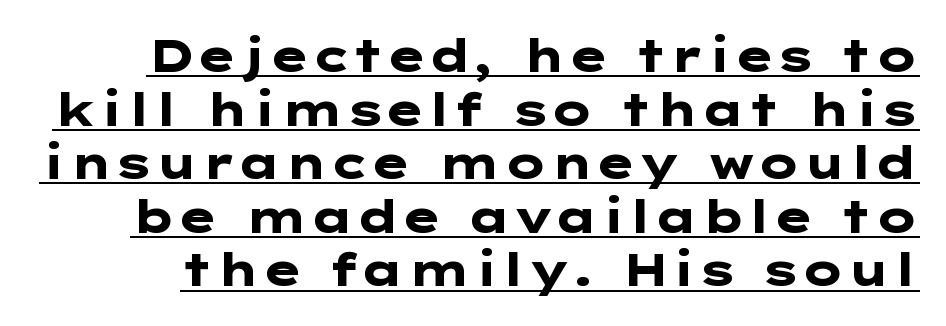
{"serif": "no", "italic": "no", "bold": "yes", "weight": "heavy", "width": "wide", "stroke_contrast": "low", "x_height": "medium", "underline": "yes", "line_spacing_ratio": 1.19, "letter_spacing": "normal", "letter_spacing_em": 0.0, "glyph_px": 45}
